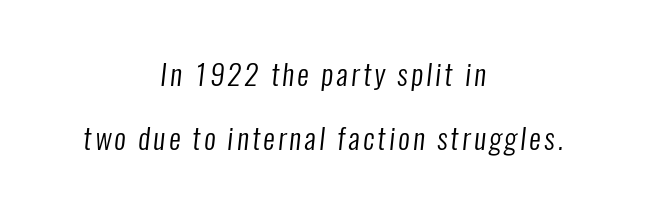
{"serif": "no", "bold": "no", "weight": "regular", "width": "condensed", "stroke_contrast": "low", "x_height": "medium", "monospaced": "no", "underline": "no", "align": "center", "line_spacing": "loose", "line_spacing_ratio": 2.19, "glyph_px": 29}
